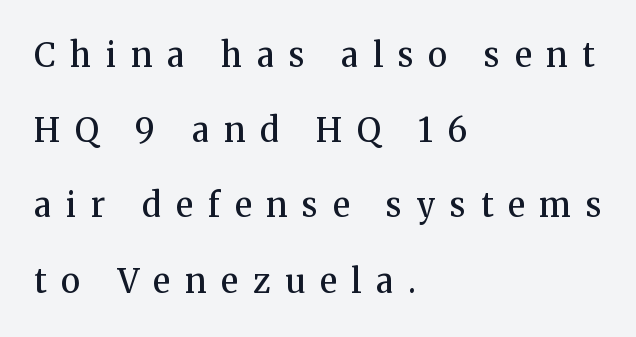
Q: Is the text bold? A: Semi-bold.
Q: Is the text italic (slanted)? A: No, it is upright.
Q: Is the typeface a serif or a sans-serif typeface? A: Serif.
Q: Is the text underlined? A: No.
Q: How is the paragraph aligned? A: Left-aligned.
Q: Is the spacing between letters normal or unusually wide? A: Unusually wide.
Q: Is the spacing between lines tight, normal or loose? A: Loose.
Q: Width (condensed, normal, or wide)? A: Normal.
Q: Stroke contrast? A: Medium.
Q: x-height? A: Medium.
Q: Monospaced? A: No.
